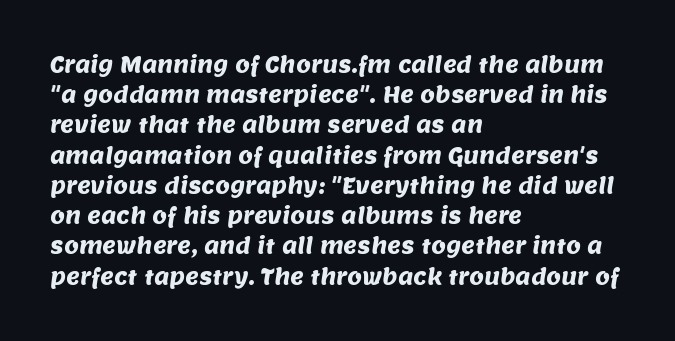
The image shows 21 px text type; set left-aligned, normal line spacing (1.44x), normal letter spacing, not underlined.
